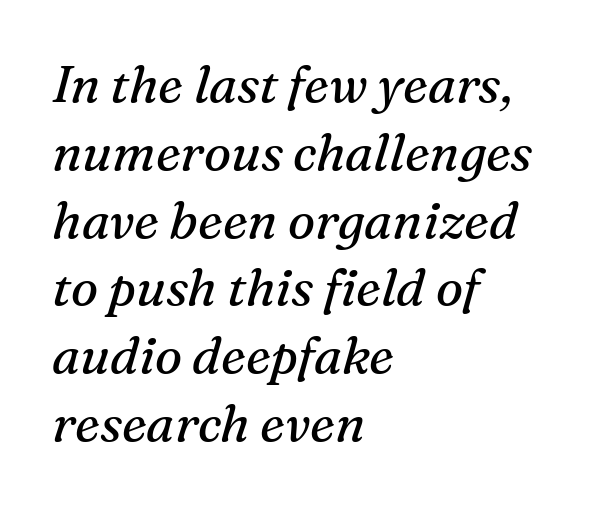
Q: Is the text bold? A: No.
Q: Is the text italic (slanted)? A: Yes, it leans right by about 16 degrees.
Q: Is the typeface a serif or a sans-serif typeface? A: Serif.
Q: Is the text underlined? A: No.
Q: How is the paragraph aligned? A: Left-aligned.
Q: Is the spacing between letters normal or unusually wide? A: Normal.
Q: Is the spacing between lines tight, normal or loose? A: Normal.
Q: Width (condensed, normal, or wide)? A: Normal.
Q: Stroke contrast? A: Medium.
Q: x-height? A: Medium.
Q: Monospaced? A: No.
